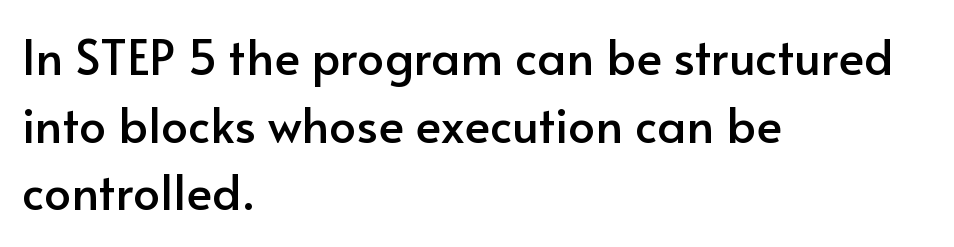
{"serif": "no", "italic": "no", "width": "normal", "stroke_contrast": "low", "x_height": "small", "monospaced": "no", "underline": "no", "align": "left", "line_spacing": "normal", "line_spacing_ratio": 1.41, "letter_spacing": "normal", "letter_spacing_em": 0.0, "glyph_px": 48}
